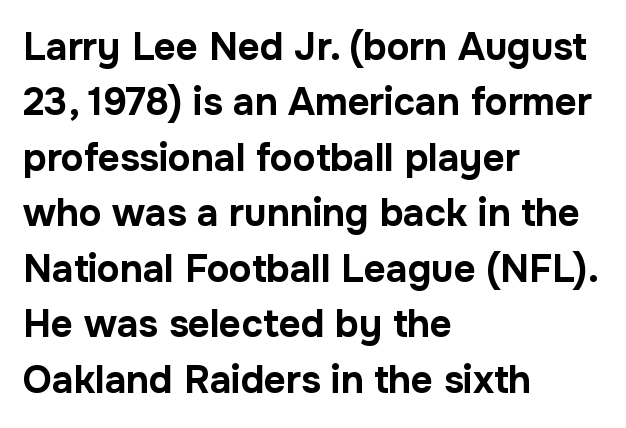
Standard letterfit; no display-style spreading of the glyphs. I'd call this a sans setting — the letters go barefoot. The lettering holds an erect, upright posture throughout. Students, observe: this is what conventionally led text looks like. These lines carry a lot of weight — the face is fully bold. Think of a printed novel: that variable character pitch is what you see here.
